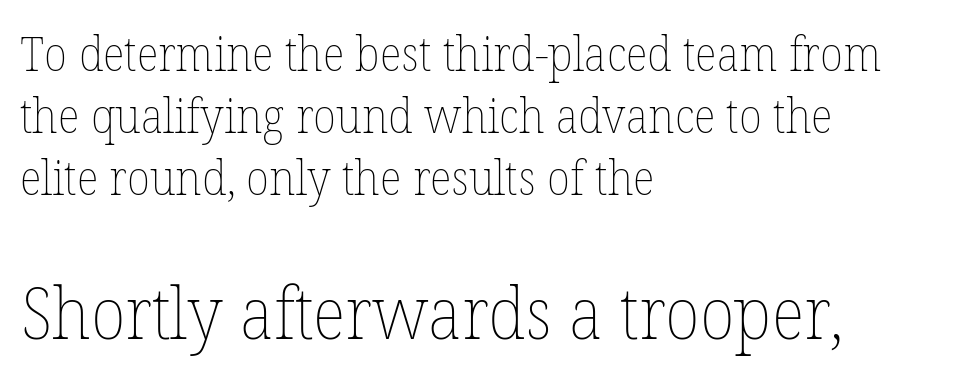
{"italic": "no", "bold": "no", "weight": "thin", "width": "normal", "stroke_contrast": "low", "x_height": "medium", "monospaced": "no", "underline": "no", "align": "left", "line_spacing": "normal", "line_spacing_ratio": 1.32, "letter_spacing": "normal", "letter_spacing_em": 0.0, "larger_block": "second", "size_ratio": 1.51, "glyph_px": 71}
